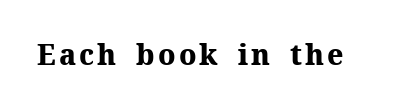
{"serif": "yes", "italic": "no", "bold": "yes", "weight": "heavy", "width": "normal", "stroke_contrast": "medium", "x_height": "medium", "monospaced": "no", "underline": "no", "glyph_px": 28}
